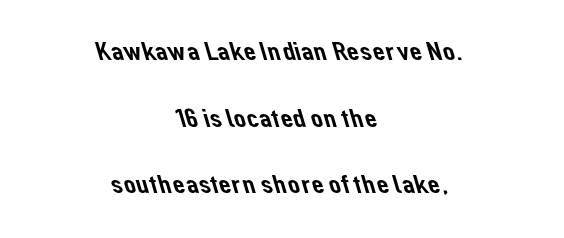
The image shows 27 px text type; set centered, loose line spacing (2.47x), normal letter spacing, not underlined.
